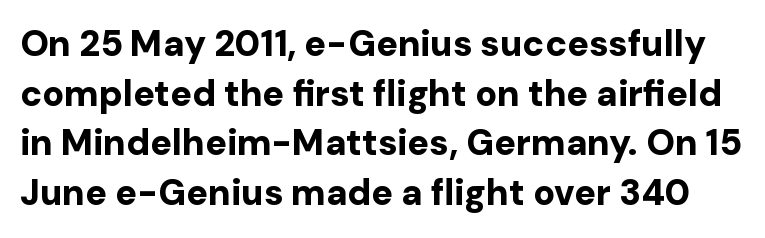
Q: Is the text bold? A: Yes.
Q: Is the text italic (slanted)? A: No, it is upright.
Q: Is the typeface a serif or a sans-serif typeface? A: Sans-serif.
Q: Is the text underlined? A: No.
Q: Is the spacing between letters normal or unusually wide? A: Normal.
Q: Is the spacing between lines tight, normal or loose? A: Normal.
Q: Width (condensed, normal, or wide)? A: Normal.
Q: Stroke contrast? A: Low.
Q: x-height? A: Medium.
Q: Monospaced? A: No.
